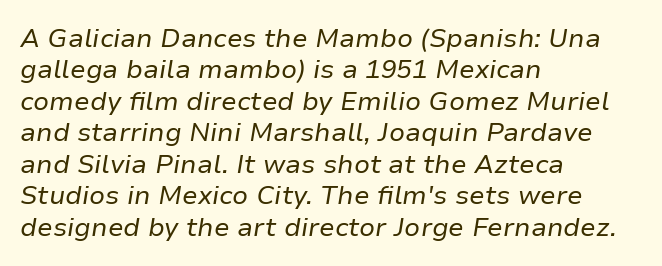
The image shows 26 px text type, italic (leaning right); set left-aligned, line spacing 1.21x, normal letter spacing, not underlined.
